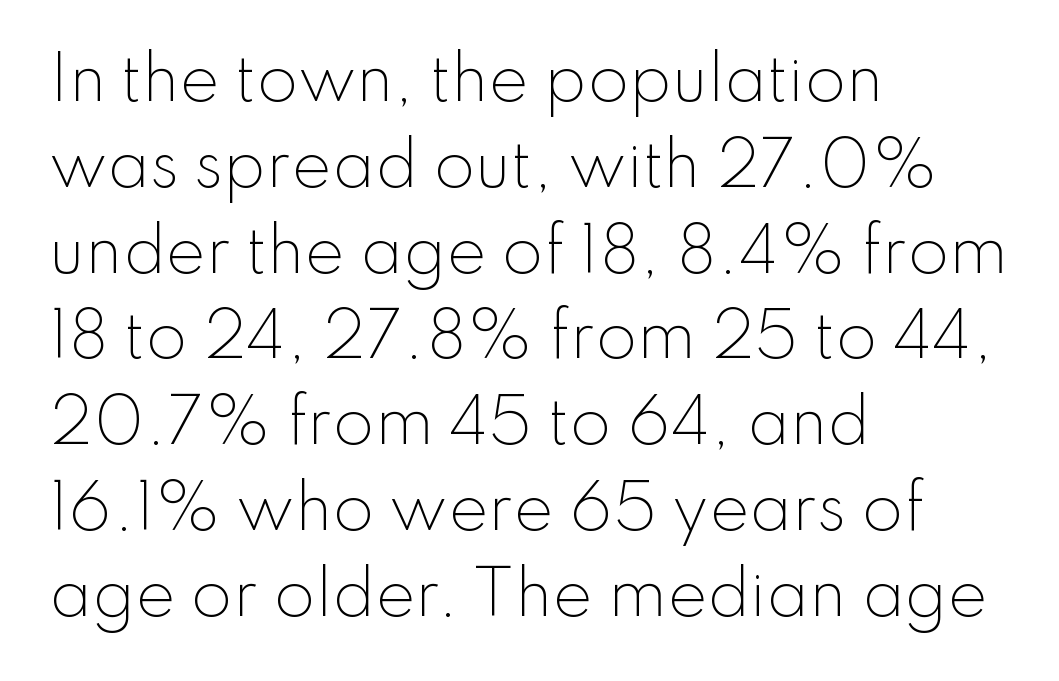
Q: Is the text bold? A: No.
Q: Is the text italic (slanted)? A: No, it is upright.
Q: Is the typeface a serif or a sans-serif typeface? A: Sans-serif.
Q: Is the text underlined? A: No.
Q: How is the paragraph aligned? A: Left-aligned.
Q: Is the spacing between letters normal or unusually wide? A: Normal.
Q: Is the spacing between lines tight, normal or loose? A: Normal.
Q: Width (condensed, normal, or wide)? A: Normal.
Q: Stroke contrast? A: Low.
Q: x-height? A: Small.
Q: Monospaced? A: No.
